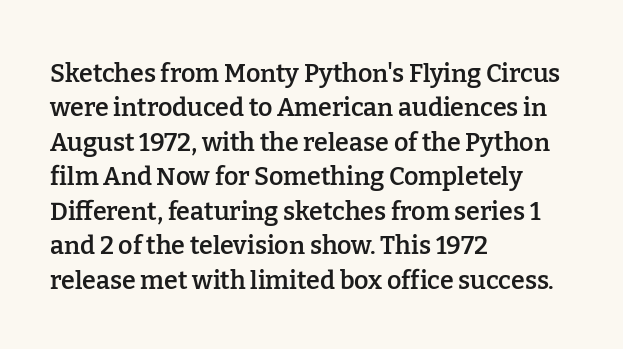
No italicization has been applied; the sample stays upright. Every letter is mildly thick-stroked: semibold rather than bold. The rag falls on the right side of this text block. The area under the type is left untouched.
